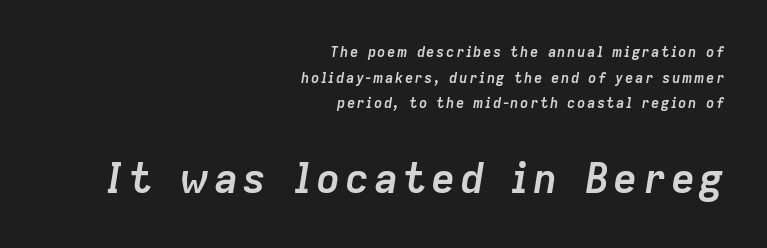
Q: Is the text bold? A: Yes.
Q: Is the text italic (slanted)? A: Yes, it leans right by about 9 degrees.
Q: Is the text underlined? A: No.
Q: How is the paragraph aligned? A: Right-aligned.
Q: Which block of text is set in a larger size, the first (top) or the second (bottom)? A: The second (bottom) one.
Q: Width (condensed, normal, or wide)? A: Normal.
Q: Stroke contrast? A: Low.
Q: x-height? A: Medium.
Q: Monospaced? A: No.
